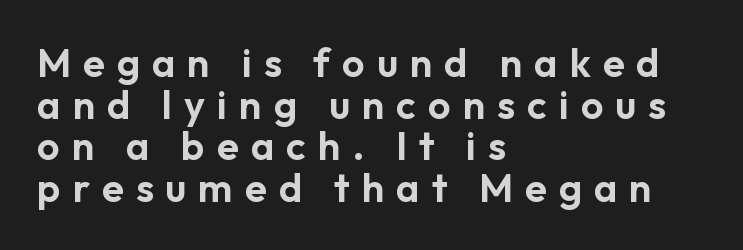
The image shows 40 px sans-serif type, upright; set left-aligned, tight line spacing (1.04x), unusually wide letter spacing (+0.3 em), not underlined; low stroke contrast and a medium x-height.
